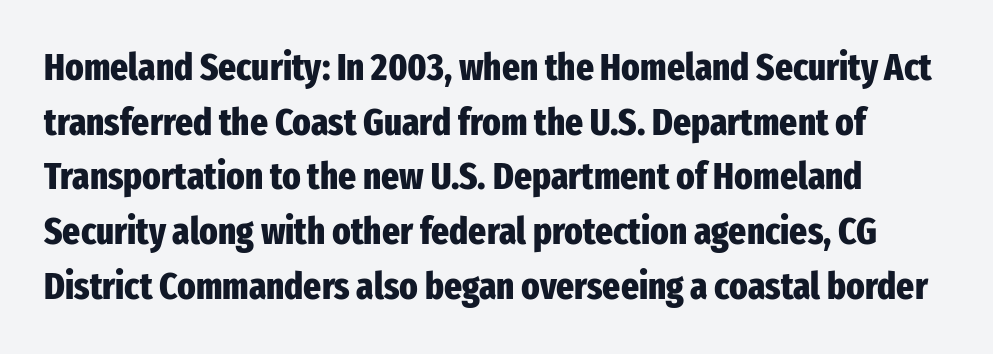
Bare-footed words on every line. Serif or sans? Sans — the stroke terminals are bare. Here the designer chose a conventional face with non-uniform glyph widths. The glyphs have the mass of a bold cut. How would I describe the line gaps? Plain and ordinary. Designer's note — italics off, roman on.
